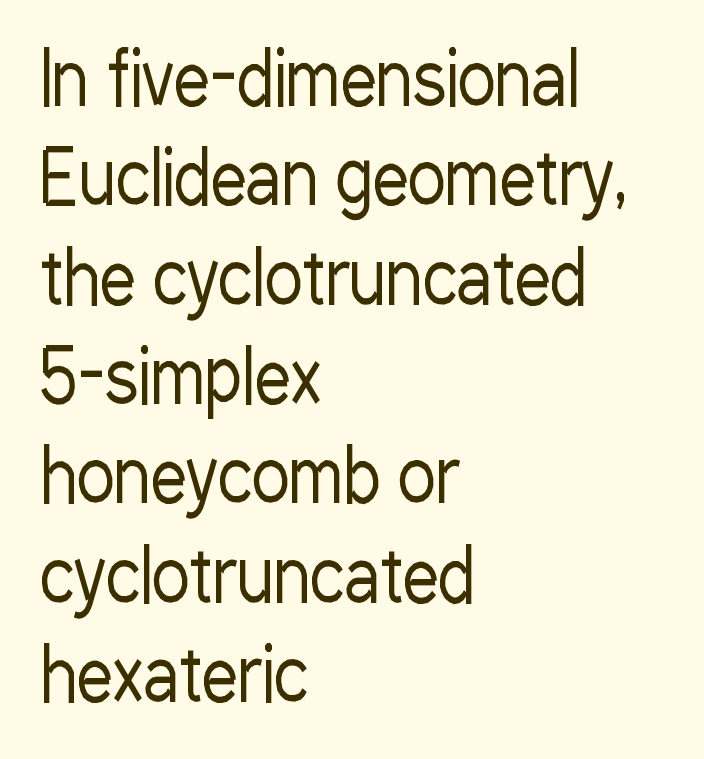
The image shows 72 px regular-weight, condensed sans-serif type, upright; set left-aligned, normal line spacing (1.38x), normal letter spacing, not underlined; low stroke contrast and a medium x-height.
